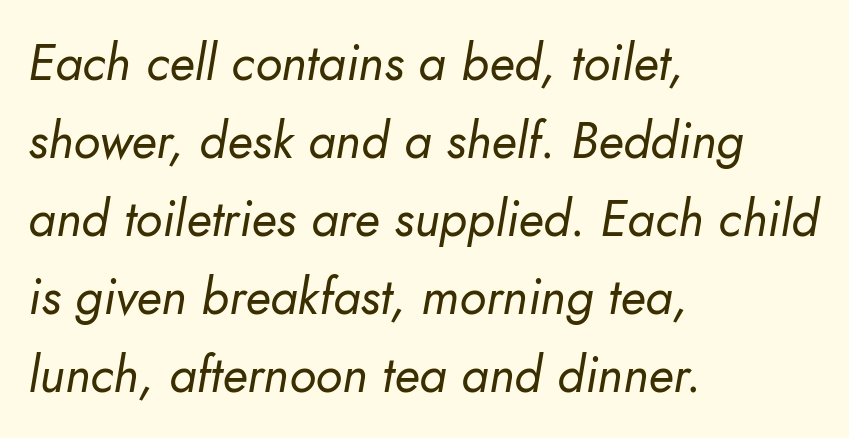
{"italic": "yes", "lean": "right", "slant_degrees": 10, "bold": "no", "weight": "regular", "width": "normal", "stroke_contrast": "low", "x_height": "small", "monospaced": "no", "underline": "no", "align": "left", "line_spacing": "normal", "line_spacing_ratio": 1.56, "letter_spacing": "normal", "letter_spacing_em": 0.0, "glyph_px": 50}
